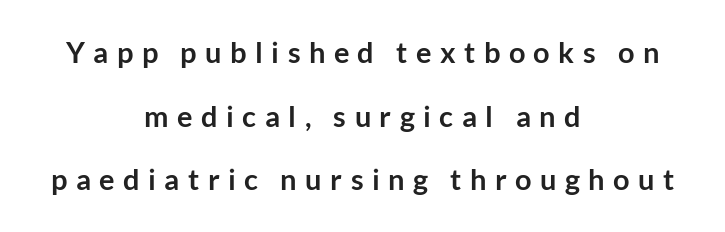
{"serif": "no", "italic": "no", "bold": "yes", "weight": "semibold", "width": "normal", "stroke_contrast": "low", "x_height": "medium", "monospaced": "no", "underline": "no", "align": "center", "line_spacing": "loose", "line_spacing_ratio": 2.19, "letter_spacing": "wide", "letter_spacing_em": 0.29, "glyph_px": 29}
